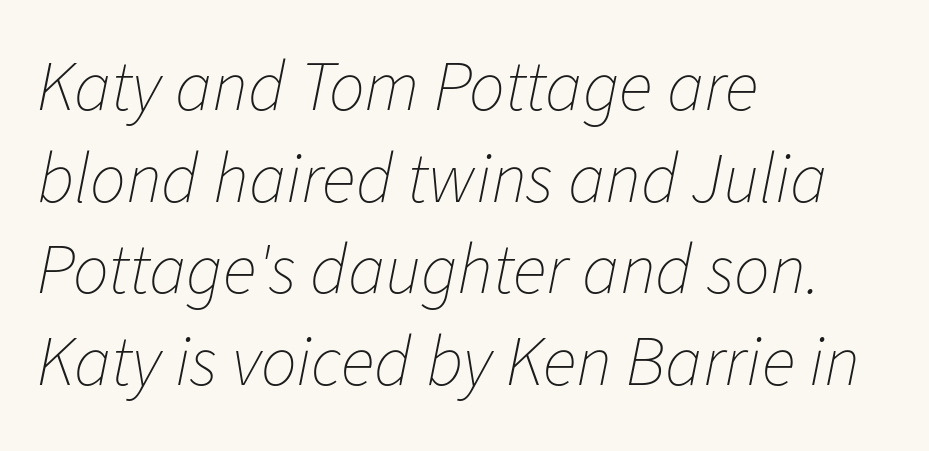
Each row of text sits above clean, open space. In terms of letterspacing, this is plain default setting. Is there much room between lines? A standard amount, neither cramped nor airy. Every character sits at an angle, as italics do. Horizontal alignment here is leftward, the default for most running prose. The letters advance in unequal steps, a hallmark of proportional type.
